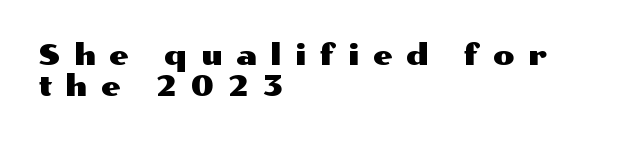
The image shows 28 px wide sans-serif type, upright; set left-aligned, tight line spacing (1.1x), unusually wide letter spacing (+0.48 em), not underlined; medium stroke contrast and a medium x-height.
